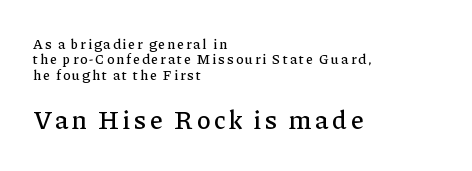
{"italic": "no", "underline": "no", "align": "left", "line_spacing": "tight", "line_spacing_ratio": 1.09, "larger_block": "second", "size_ratio": 1.86, "glyph_px": 26}
